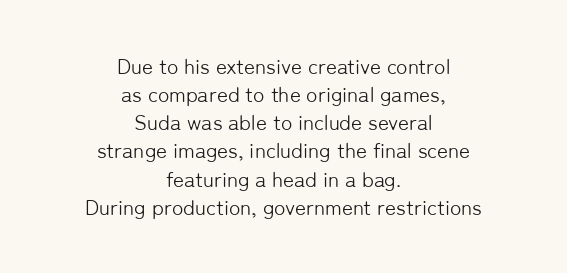
Honestly, there is no underline to notice here at all. Italic? Not at all — the glyphs are vertical. The face looks like a standard text weight, possibly lighter. In CSS terms this would be text-align: center. Honestly, the letter spacing is just normal — you wouldn't notice it. Leading matches the norm, producing a regular column.
